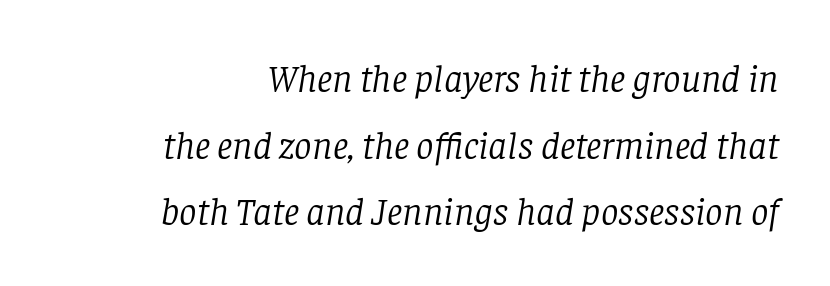
{"serif": "yes", "italic": "yes", "lean": "right", "slant_degrees": 8, "bold": "no", "weight": "light", "width": "normal", "stroke_contrast": "low", "x_height": "large", "monospaced": "no", "underline": "no", "align": "right", "line_spacing_ratio": 1.71, "letter_spacing": "normal", "letter_spacing_em": 0.0, "glyph_px": 39}
